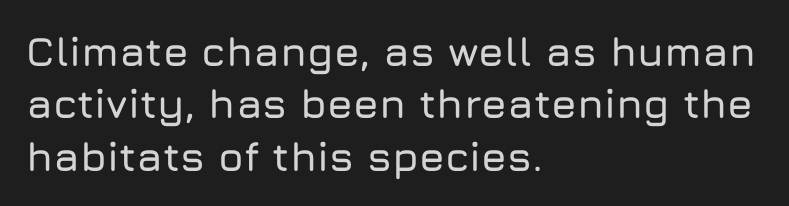
Q: Is the text italic (slanted)? A: No, it is upright.
Q: Is the typeface a serif or a sans-serif typeface? A: Sans-serif.
Q: Is the text underlined? A: No.
Q: How is the paragraph aligned? A: Left-aligned.
Q: Is the spacing between letters normal or unusually wide? A: Normal.
Q: Is the spacing between lines tight, normal or loose? A: Normal.
Q: Width (condensed, normal, or wide)? A: Normal.
Q: Stroke contrast? A: Low.
Q: x-height? A: Medium.
Q: Monospaced? A: No.
